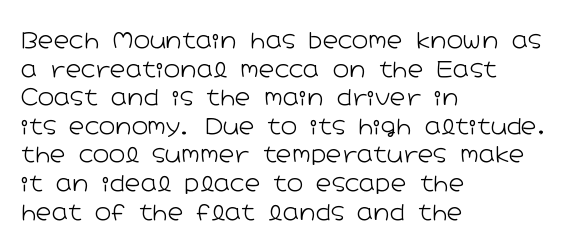
Q: Is the text bold? A: No.
Q: Is the text italic (slanted)? A: No, it is upright.
Q: Is the text underlined? A: No.
Q: How is the paragraph aligned? A: Left-aligned.
Q: Is the spacing between letters normal or unusually wide? A: Normal.
Q: Is the spacing between lines tight, normal or loose? A: Normal.
